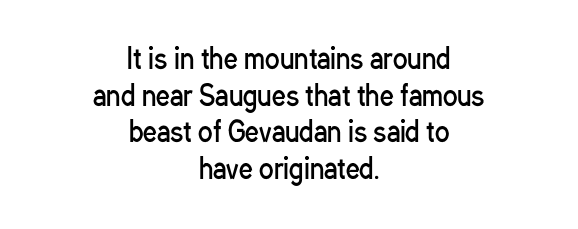
The image shows 27 px text type, upright; set centered, normal line spacing (1.36x), normal letter spacing, not underlined.
